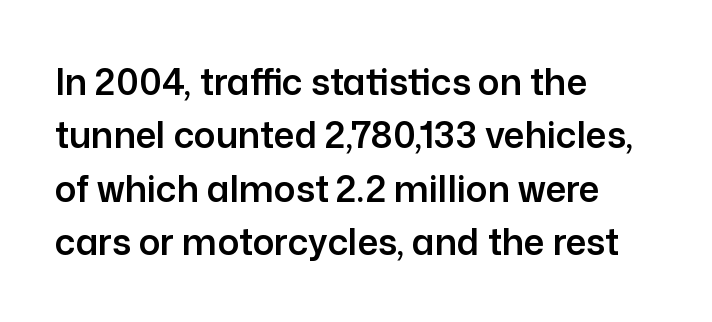
{"serif": "no", "italic": "no", "width": "normal", "stroke_contrast": "low", "x_height": "medium", "monospaced": "no", "underline": "no", "align": "left", "line_spacing": "normal", "line_spacing_ratio": 1.48, "letter_spacing": "normal", "letter_spacing_em": 0.0, "glyph_px": 36}
